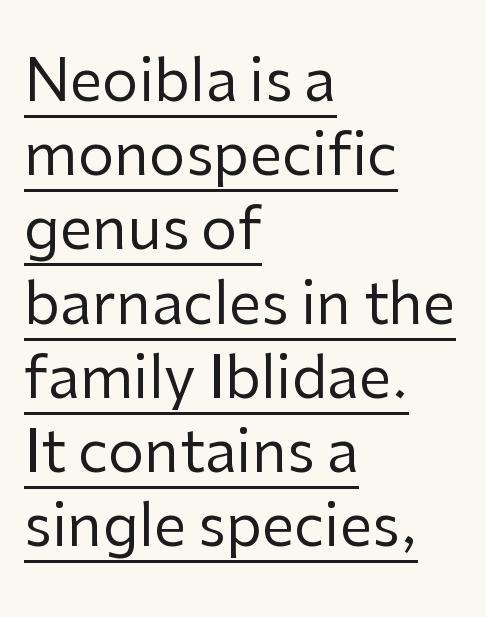
The image shows 58 px regular-weight sans-serif type, upright; set left-aligned, normal line spacing (1.28x), normal letter spacing, underlined; low stroke contrast and a medium x-height.
